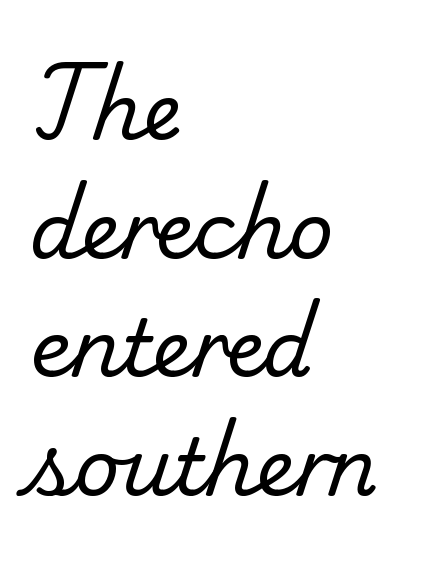
The image shows 78 px regular-weight serif type; set left-aligned, normal line spacing (1.52x), normal letter spacing, not underlined; low stroke contrast and a small x-height.
